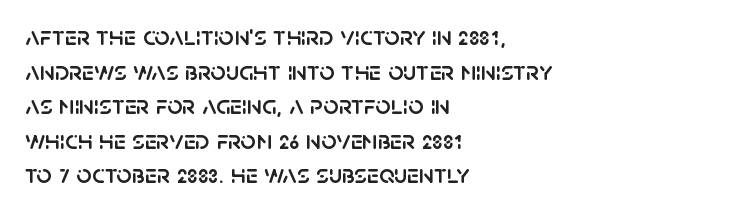
You could call the tracking neutral — neither tight nor loose. Interline gaps are of average width in this sample. The zone under the glyphs is completely vacant. A classic flush-left, rag-right setting is used for this passage. Style check: upright.
